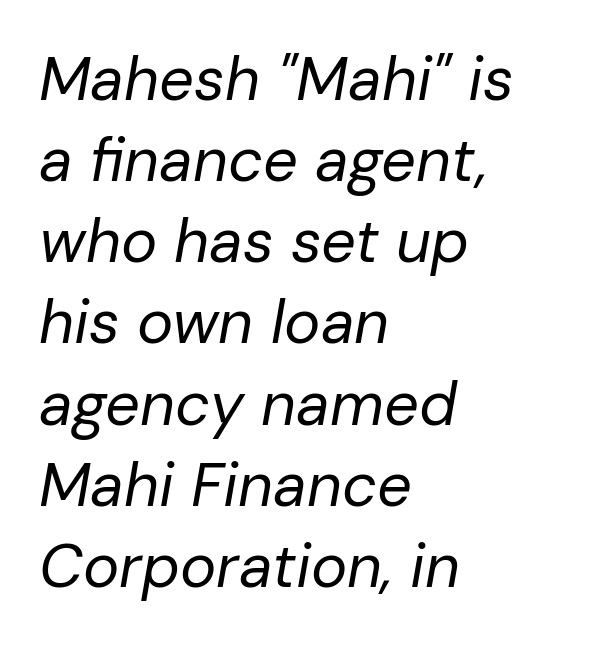
{"italic": "yes", "lean": "right", "slant_degrees": 10, "bold": "no", "weight": "regular", "width": "normal", "stroke_contrast": "low", "x_height": "medium", "monospaced": "no", "underline": "no", "align": "left", "line_spacing": "normal", "line_spacing_ratio": 1.33, "letter_spacing": "normal", "letter_spacing_em": 0.0, "glyph_px": 61}
